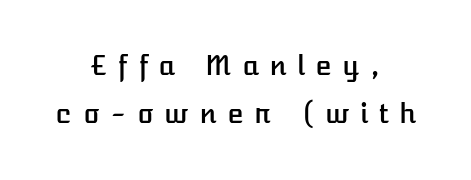
{"italic": "no", "underline": "no", "align": "center", "line_spacing_ratio": 1.79, "letter_spacing": "wide", "letter_spacing_em": 0.39, "glyph_px": 27}
